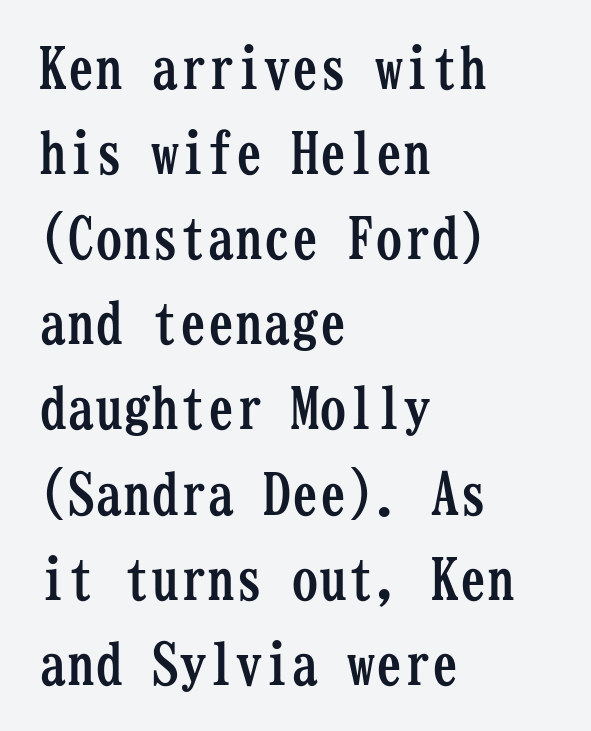
{"serif": "yes", "italic": "no", "bold": "yes", "weight": "semibold", "width": "condensed", "stroke_contrast": "low", "x_height": "medium", "monospaced": "yes", "underline": "no", "align": "left", "line_spacing": "normal", "line_spacing_ratio": 1.52, "letter_spacing": "normal", "letter_spacing_em": 0.0, "glyph_px": 56}
